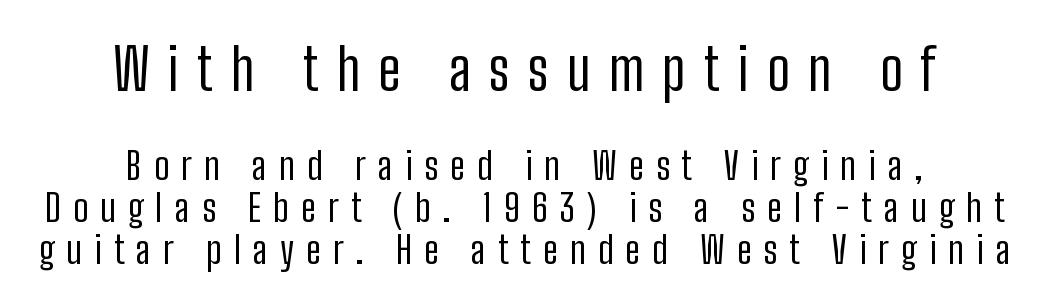
Q: Is the text bold? A: No.
Q: Is the text italic (slanted)? A: No, it is upright.
Q: Is the typeface a serif or a sans-serif typeface? A: Sans-serif.
Q: Is the text underlined? A: No.
Q: How is the paragraph aligned? A: Centered.
Q: Is the spacing between letters normal or unusually wide? A: Unusually wide.
Q: Is the spacing between lines tight, normal or loose? A: Tight.
Q: Which block of text is set in a larger size, the first (top) or the second (bottom)? A: The first (top) one.
Q: Width (condensed, normal, or wide)? A: Condensed.
Q: Stroke contrast? A: Low.
Q: x-height? A: Medium.
Q: Monospaced? A: No.
